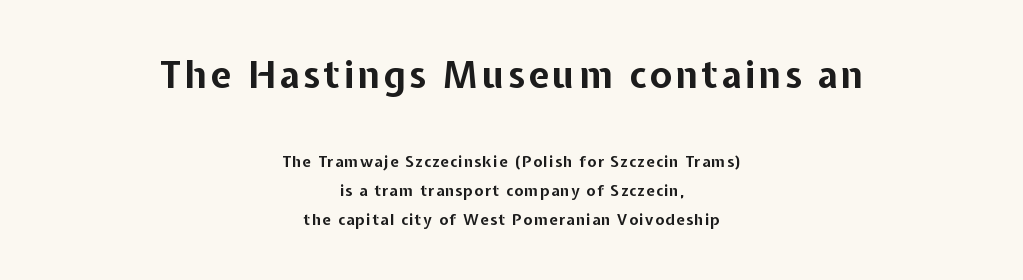
{"serif": "no", "italic": "no", "bold": "yes", "weight": "bold", "width": "normal", "stroke_contrast": "low", "x_height": "medium", "monospaced": "no", "underline": "no", "align": "center", "line_spacing": "loose", "line_spacing_ratio": 1.95, "larger_block": "first", "size_ratio": 2.47, "glyph_px": 37}
